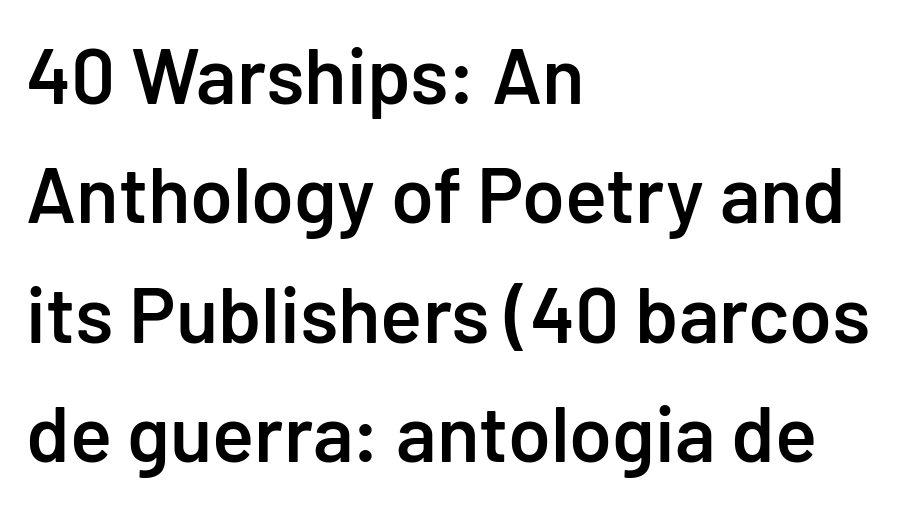
Q: Is the text bold? A: Semi-bold.
Q: Is the text italic (slanted)? A: No, it is upright.
Q: Is the typeface a serif or a sans-serif typeface? A: Sans-serif.
Q: Is the text underlined? A: No.
Q: How is the paragraph aligned? A: Left-aligned.
Q: Is the spacing between letters normal or unusually wide? A: Normal.
Q: Is the spacing between lines tight, normal or loose? A: Normal.
Q: Width (condensed, normal, or wide)? A: Normal.
Q: Stroke contrast? A: Low.
Q: x-height? A: Medium.
Q: Monospaced? A: No.
